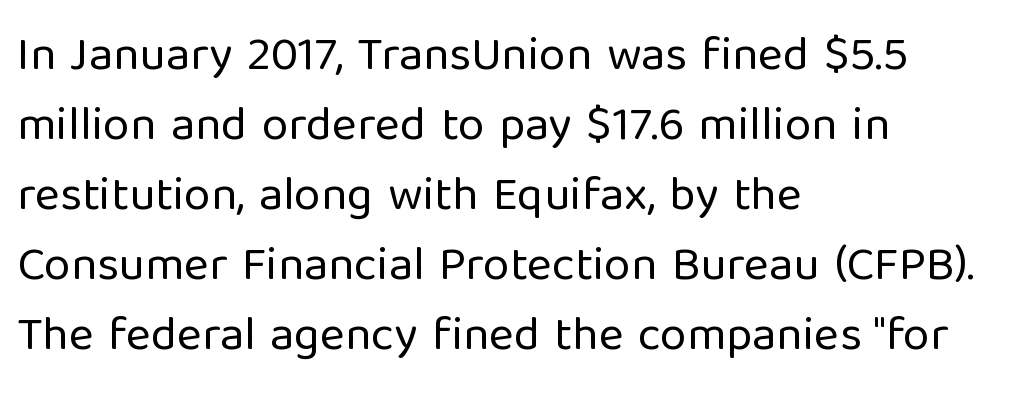
The image shows 48 px regular-weight sans-serif type, upright; set left-aligned, normal line spacing (1.46x), normal letter spacing, not underlined; low stroke contrast and a medium x-height.
